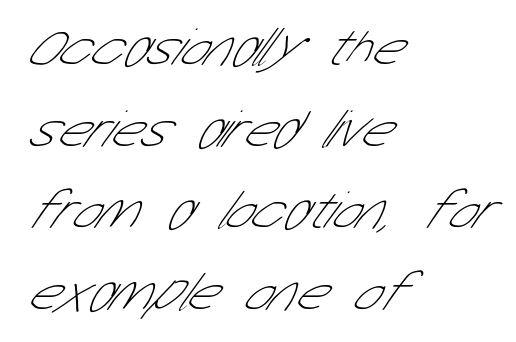
{"serif": "no", "bold": "no", "weight": "thin", "width": "condensed", "stroke_contrast": "low", "x_height": "medium", "monospaced": "no", "underline": "no", "align": "left", "line_spacing": "normal", "line_spacing_ratio": 1.51, "letter_spacing": "normal", "letter_spacing_em": 0.0, "glyph_px": 54}
